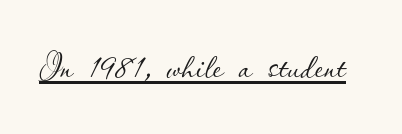
Q: Is the text bold? A: No.
Q: Is the text italic (slanted)? A: Yes.
Q: Is the text underlined? A: Yes.
Q: Is the spacing between letters normal or unusually wide? A: Normal.
Q: Width (condensed, normal, or wide)? A: Normal.
Q: Stroke contrast? A: Low.
Q: x-height? A: Small.
Q: Monospaced? A: No.
